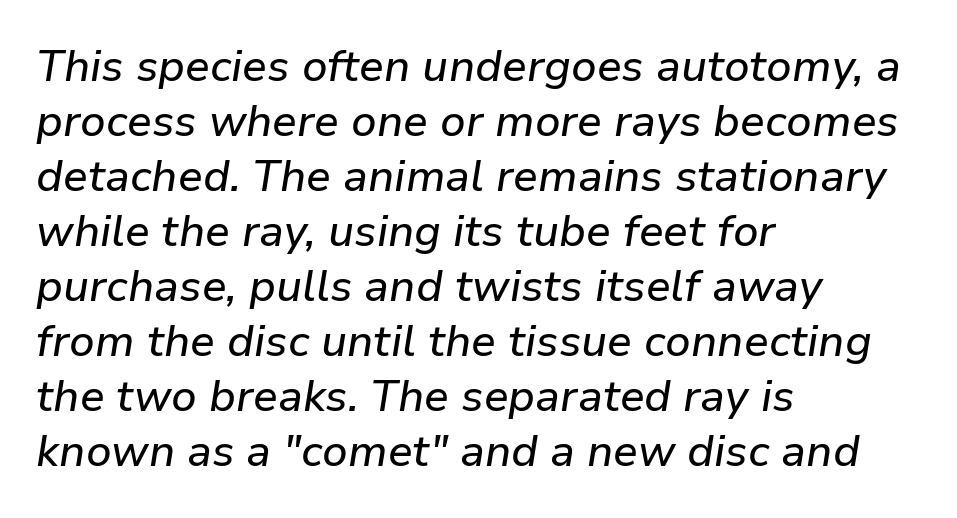
{"italic": "yes", "lean": "right", "slant_degrees": 9, "width": "normal", "stroke_contrast": "low", "x_height": "medium", "monospaced": "no", "underline": "no", "align": "left", "line_spacing": "normal", "line_spacing_ratio": 1.25, "letter_spacing": "normal", "letter_spacing_em": 0.0, "glyph_px": 44}
